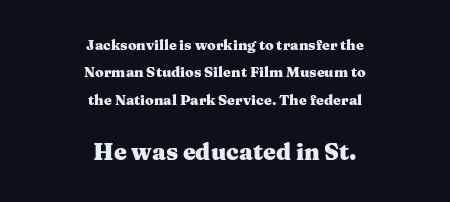
{"italic": "no", "bold": "yes", "underline": "no", "align": "center", "line_spacing": "loose", "line_spacing_ratio": 1.96, "letter_spacing": "normal", "letter_spacing_em": 0.0, "larger_block": "second", "size_ratio": 1.64, "glyph_px": 23}
